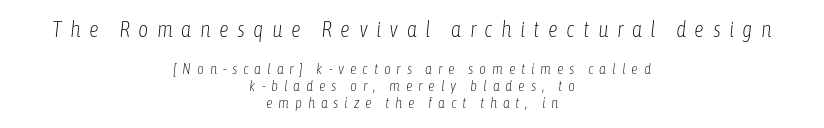
The image shows 22 px text type, italic (leaning right); set centered, tight line spacing (1.14x), unusually wide letter spacing (+0.38 em), not underlined; the first (top) block is 1.47x larger.
